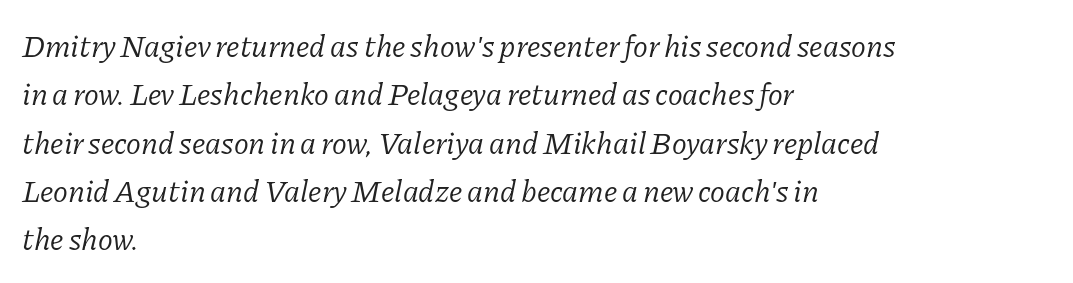
Q: Is the text bold? A: No.
Q: Is the text italic (slanted)? A: Yes, it leans right by about 11 degrees.
Q: Is the typeface a serif or a sans-serif typeface? A: Serif.
Q: Is the text underlined? A: No.
Q: How is the paragraph aligned? A: Left-aligned.
Q: Is the spacing between letters normal or unusually wide? A: Normal.
Q: Is the spacing between lines tight, normal or loose? A: Normal.
Q: Width (condensed, normal, or wide)? A: Normal.
Q: Stroke contrast? A: Low.
Q: x-height? A: Medium.
Q: Monospaced? A: No.
